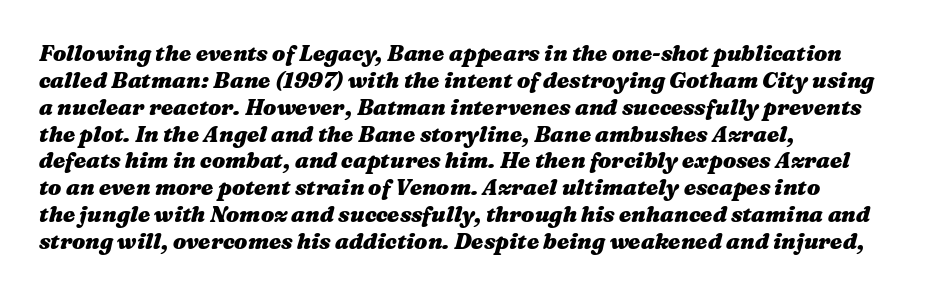
{"italic": "yes", "lean": "right", "slant_degrees": 16, "bold": "yes", "underline": "no", "align": "left", "line_spacing_ratio": 1.22, "letter_spacing": "normal", "letter_spacing_em": 0.0, "glyph_px": 22}
